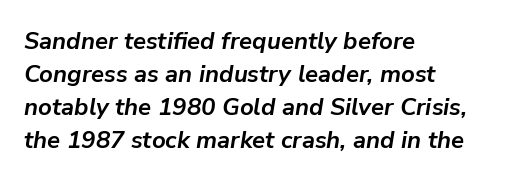
Emphasis by weight is at full strength: bold. A typesetter would mark this as italic. Layout note: lines flush left. There is no visible air inserted between adjacent glyphs.
